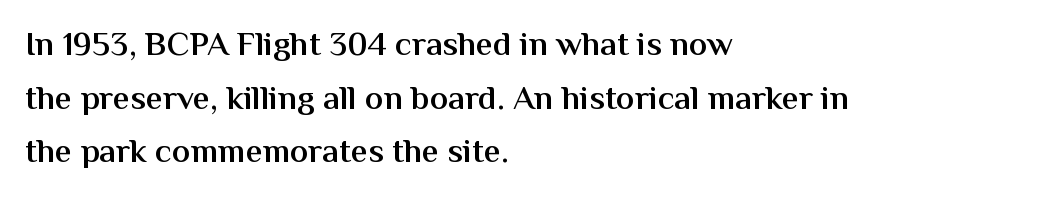
{"serif": "no", "italic": "no", "bold": "semi", "weight": "semibold", "width": "normal", "stroke_contrast": "medium", "x_height": "medium", "monospaced": "no", "underline": "no", "align": "left", "line_spacing": "normal", "line_spacing_ratio": 1.58, "letter_spacing": "normal", "letter_spacing_em": 0.0, "glyph_px": 34}
